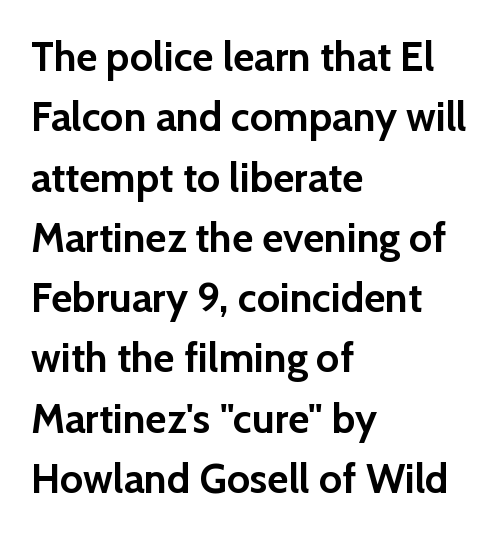
{"serif": "no", "italic": "no", "bold": "yes", "weight": "semibold", "width": "normal", "stroke_contrast": "low", "x_height": "medium", "monospaced": "no", "underline": "no", "align": "left", "line_spacing": "normal", "line_spacing_ratio": 1.47, "letter_spacing": "normal", "letter_spacing_em": 0.0, "glyph_px": 41}
